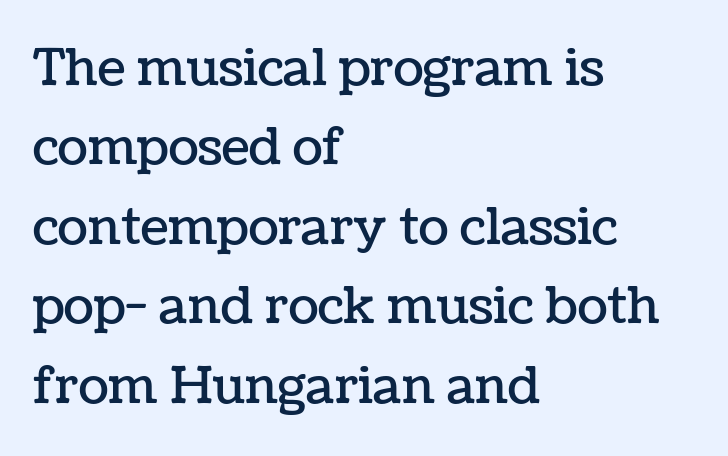
Q: Is the text italic (slanted)? A: No, it is upright.
Q: Is the text underlined? A: No.
Q: How is the paragraph aligned? A: Left-aligned.
Q: Is the spacing between letters normal or unusually wide? A: Normal.
Q: Is the spacing between lines tight, normal or loose? A: Normal.
Q: Width (condensed, normal, or wide)? A: Normal.
Q: Stroke contrast? A: Low.
Q: x-height? A: Medium.
Q: Monospaced? A: No.
